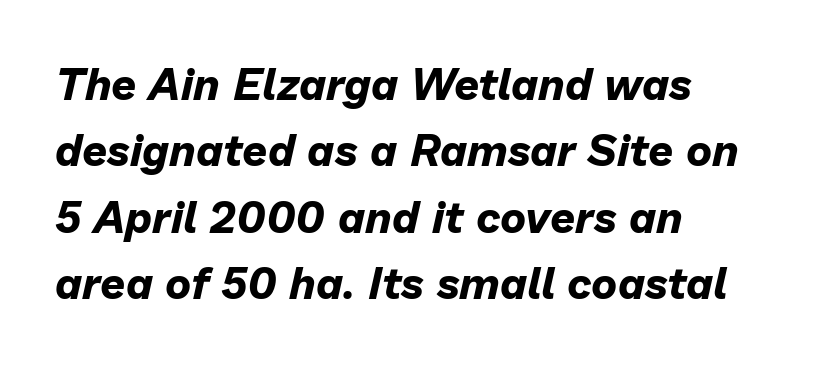
The letters advance in unequal steps, a hallmark of proportional type. Bold? Absolutely — the strokes are thick and heavy. Default kerning and tracking; the words read as compact shapes. Students, observe: this is what conventionally led text looks like.
